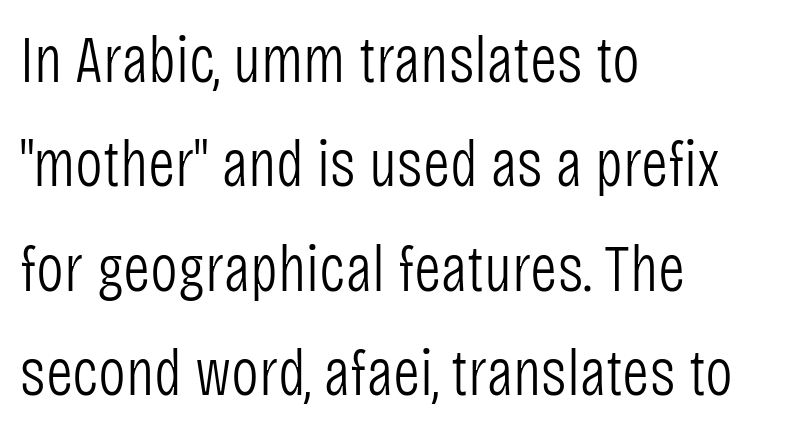
{"serif": "no", "italic": "no", "bold": "no", "weight": "light", "width": "condensed", "stroke_contrast": "low", "x_height": "large", "monospaced": "no", "underline": "no", "align": "left", "line_spacing": "normal", "line_spacing_ratio": 1.58, "letter_spacing": "normal", "letter_spacing_em": 0.0, "glyph_px": 66}
